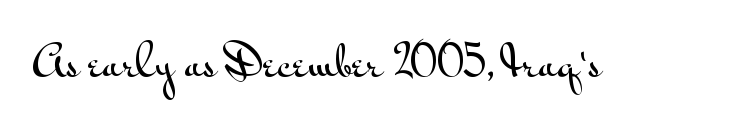
Letter spacing: default. The letters advance in unequal steps, a hallmark of proportional type. Typographically, this falls in the sans-serif category.
